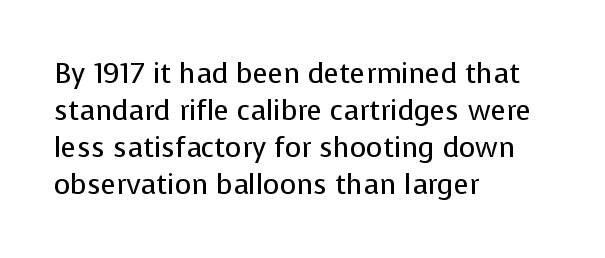
Tracking value appears to be zero — textbook default spacing. The specimen reads as upright at a glance. The passage shown is typeset with a sans-serif family. The area under the type is left untouched.
